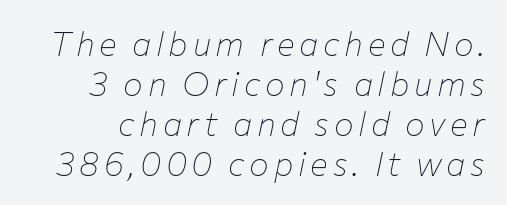
The image shows 33 px thin type, italic (leaning right); set line spacing 1.21x, not underlined; low stroke contrast and a medium x-height.
